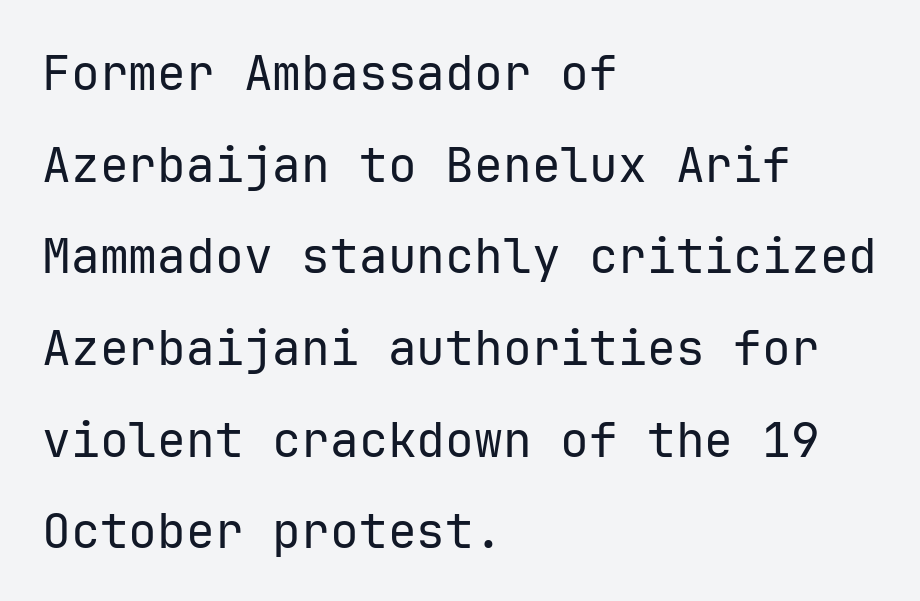
The image shows 48 px regular-weight sans-serif type, upright, monospaced; set left-aligned, loose line spacing (1.91x), normal letter spacing, not underlined; low stroke contrast and a medium x-height.
